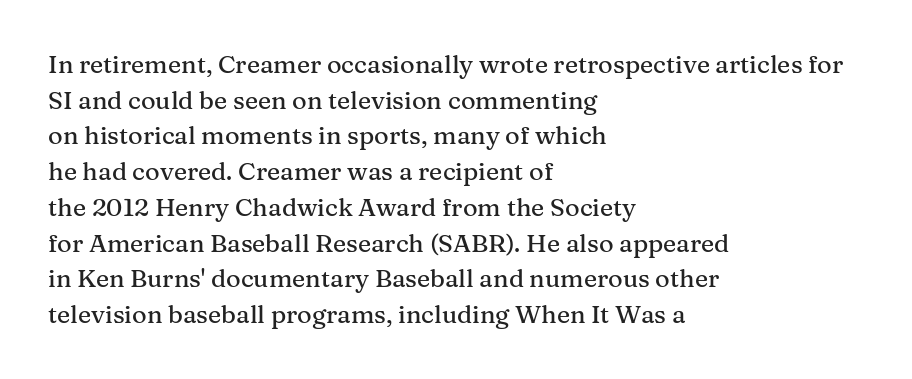
The image shows 25 px text type, upright; set left-aligned, normal line spacing (1.43x), normal letter spacing, not underlined.
